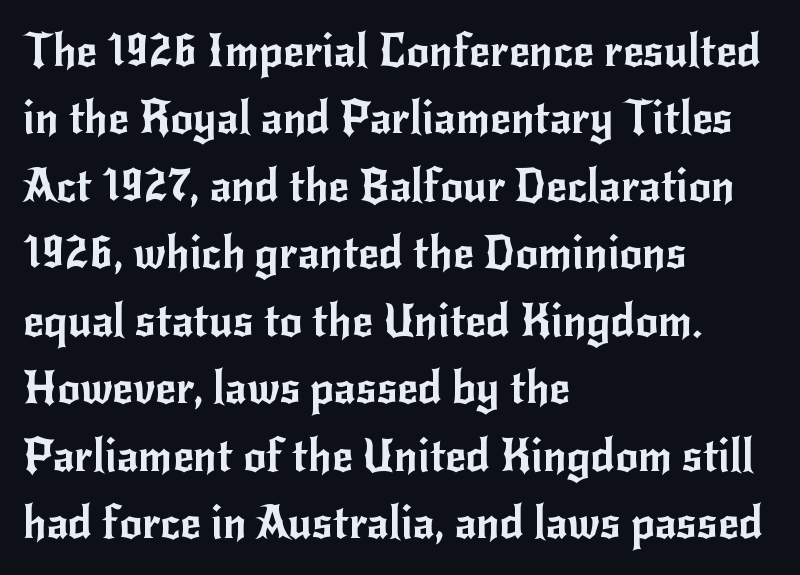
Q: Is the text italic (slanted)? A: No, it is upright.
Q: Is the typeface a serif or a sans-serif typeface? A: Sans-serif.
Q: Is the text underlined? A: No.
Q: How is the paragraph aligned? A: Left-aligned.
Q: Is the spacing between letters normal or unusually wide? A: Normal.
Q: Is the spacing between lines tight, normal or loose? A: Normal.
Q: Width (condensed, normal, or wide)? A: Normal.
Q: Stroke contrast? A: Low.
Q: x-height? A: Small.
Q: Monospaced? A: No.
